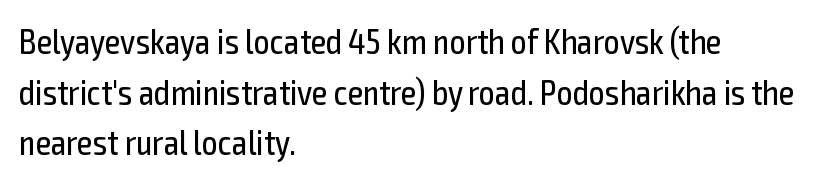
Q: Is the text bold? A: No.
Q: Is the text italic (slanted)? A: No, it is upright.
Q: Is the typeface a serif or a sans-serif typeface? A: Sans-serif.
Q: Is the text underlined? A: No.
Q: How is the paragraph aligned? A: Left-aligned.
Q: Is the spacing between letters normal or unusually wide? A: Normal.
Q: Is the spacing between lines tight, normal or loose? A: Normal.
Q: Width (condensed, normal, or wide)? A: Condensed.
Q: x-height? A: Medium.
Q: Monospaced? A: No.
